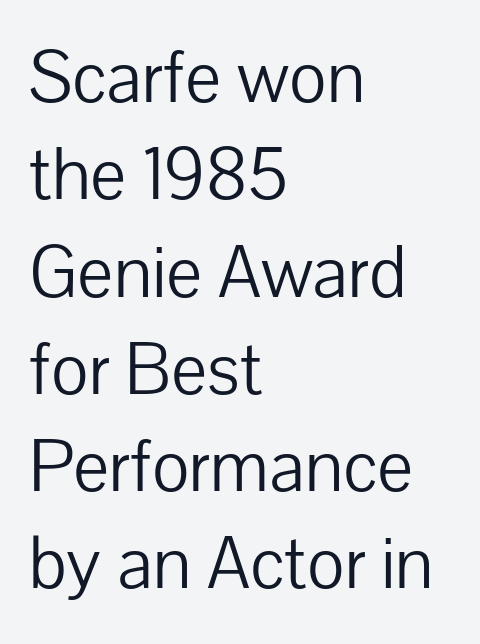
Q: Is the text bold? A: No.
Q: Is the text italic (slanted)? A: No, it is upright.
Q: Is the typeface a serif or a sans-serif typeface? A: Sans-serif.
Q: Is the text underlined? A: No.
Q: How is the paragraph aligned? A: Left-aligned.
Q: Is the spacing between letters normal or unusually wide? A: Normal.
Q: Is the spacing between lines tight, normal or loose? A: Normal.
Q: Width (condensed, normal, or wide)? A: Normal.
Q: Stroke contrast? A: Low.
Q: x-height? A: Medium.
Q: Monospaced? A: No.
